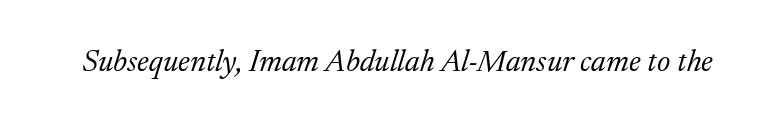
{"serif": "yes", "italic": "yes", "lean": "right", "slant_degrees": 17, "bold": "no", "weight": "light", "width": "normal", "stroke_contrast": "medium", "x_height": "medium", "monospaced": "no", "underline": "no", "letter_spacing": "normal", "letter_spacing_em": 0.0, "glyph_px": 31}
